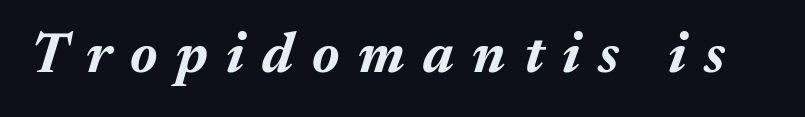
{"italic": "yes", "lean": "right", "slant_degrees": 17, "bold": "yes", "weight": "bold", "width": "normal", "stroke_contrast": "medium", "x_height": "medium", "monospaced": "no", "underline": "no", "letter_spacing": "wide", "letter_spacing_em": 0.33, "glyph_px": 56}
